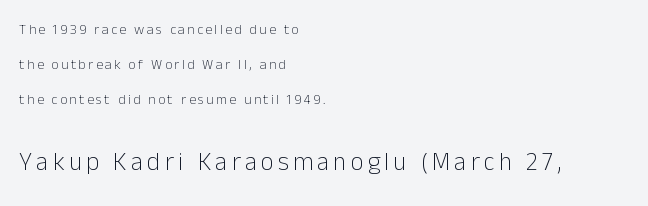
Caption: face not bold, strokes unweighted. Reading down the column, the eye jumps a long way to each next line. Top chunk: small. Bottom chunk: large. The words here are not underlined.
